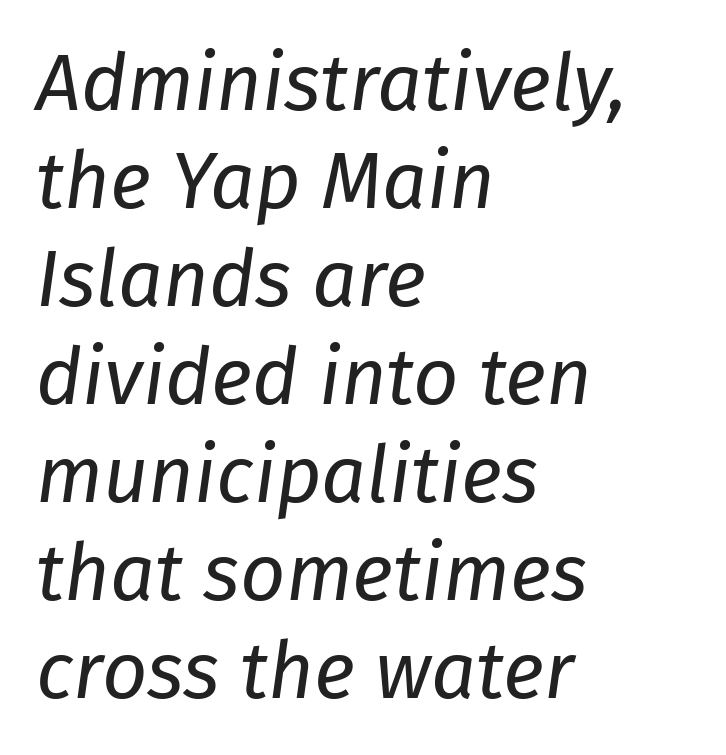
Q: Is the text bold? A: No.
Q: Is the text italic (slanted)? A: Yes, it leans right by about 8 degrees.
Q: Is the text underlined? A: No.
Q: How is the paragraph aligned? A: Left-aligned.
Q: Is the spacing between letters normal or unusually wide? A: Normal.
Q: Width (condensed, normal, or wide)? A: Normal.
Q: Stroke contrast? A: Low.
Q: x-height? A: Medium.
Q: Monospaced? A: No.
